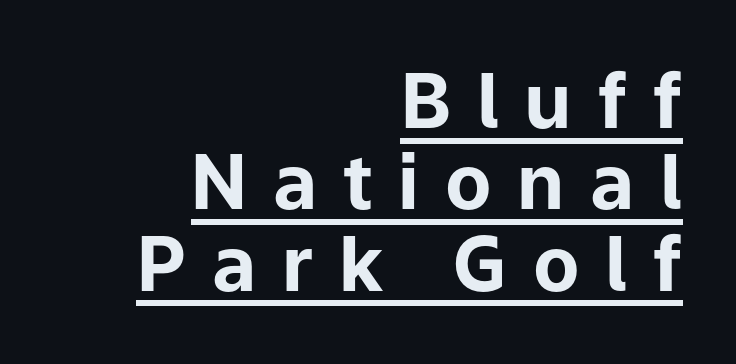
Each word looks stretched out because of the extra space between its letters. This rendering uses right alignment, leaving the left contour irregular. Rendered with straight, roman letterforms. Underlined type. Stroke thickness is high; the sample reads as a true bold. These lines huddle together more closely than default settings would place them.
